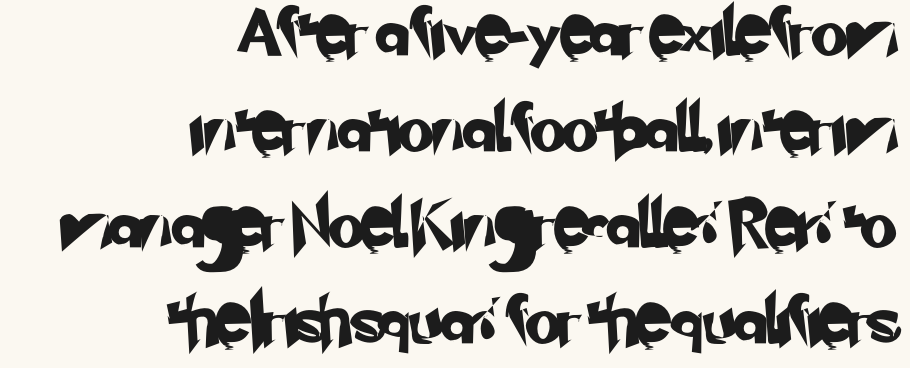
{"serif": "no", "width": "normal", "stroke_contrast": "low", "x_height": "small", "monospaced": "no", "underline": "no", "align": "right", "line_spacing": "loose", "line_spacing_ratio": 2.04, "letter_spacing": "normal", "letter_spacing_em": 0.0, "glyph_px": 47}
